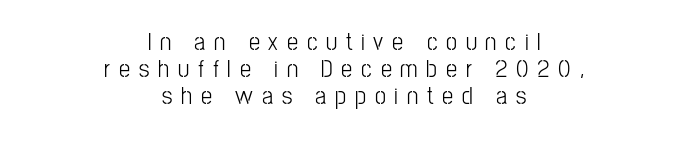
The image shows 25 px text type, upright; set centered, tight line spacing (1.09x), unusually wide letter spacing (+0.35 em), not underlined.
